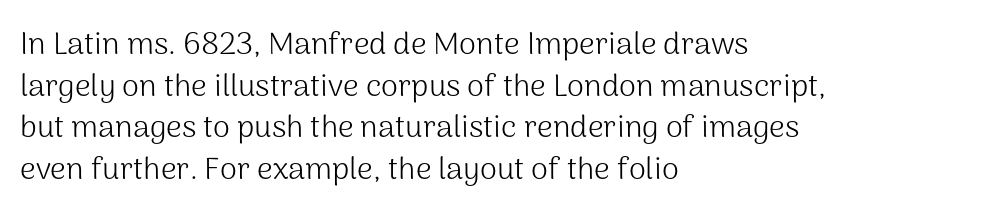
Examine the stroke ends and you'll find no serifs. Leading: standard. These lines are rendered in a variable-pitch font. Between one letter and the next there's only the usual sliver of space. This is not heavy type; no bold has been used. The lettering holds an erect, upright posture throughout.
